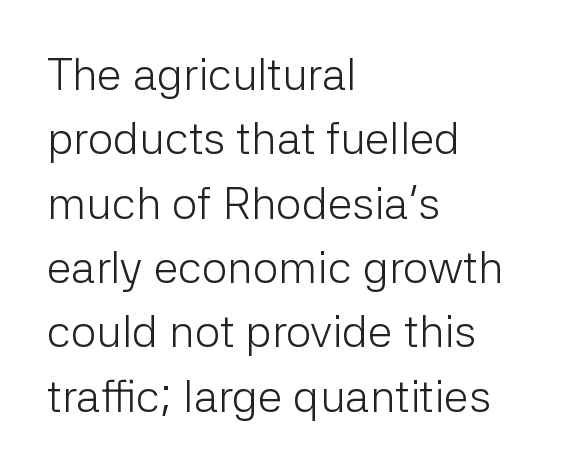
The leading is moderate, giving the passage an even texture. Short and long lines alike share a common starting point at left. Each letter's strokes conclude bluntly, with no projecting serifs. The specimen reads as upright at a glance.
